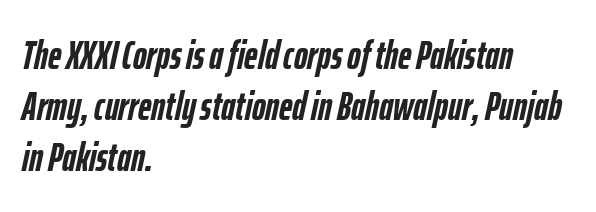
The image shows 41 px semibold, condensed type, italic (leaning right); set left-aligned, normal line spacing (1.25x), normal letter spacing, not underlined; low stroke contrast and a medium x-height.
